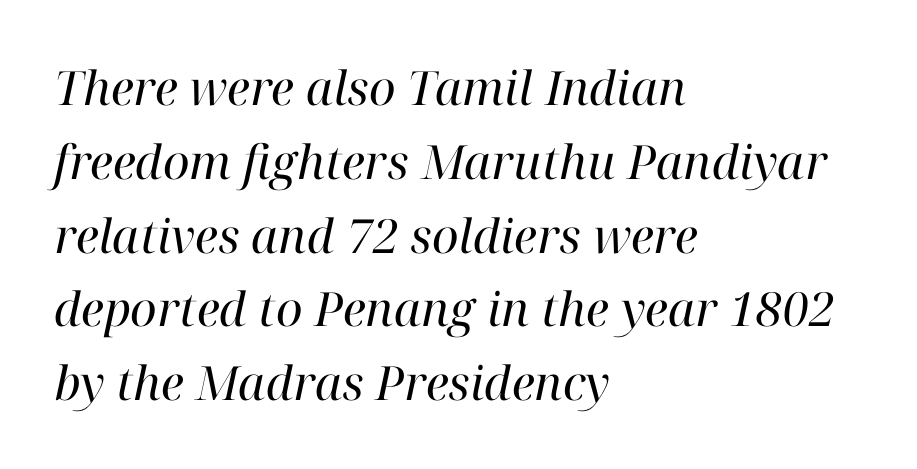
Between one letter and the next there's only the usual sliver of space. Each row of text sits above clean, open space. This is serif lettering, the kind often seen in printed books. The specimen reads as italic at a glance.
